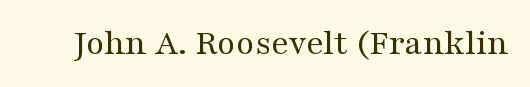
Posture: straight, roman, zero tilt. Caption: face not bold, strokes unweighted. Caption: standard tracking, unaltered. Has an underline been added? It has not.
